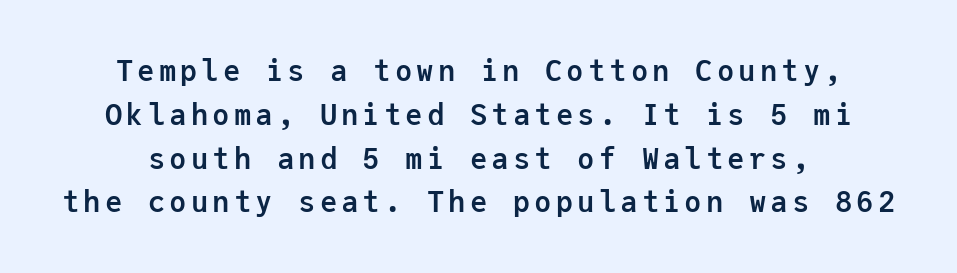
{"serif": "no", "italic": "no", "bold": "yes", "weight": "semibold", "width": "normal", "stroke_contrast": "low", "x_height": "medium", "monospaced": "yes", "underline": "no", "line_spacing": "normal", "line_spacing_ratio": 1.51, "glyph_px": 29}
